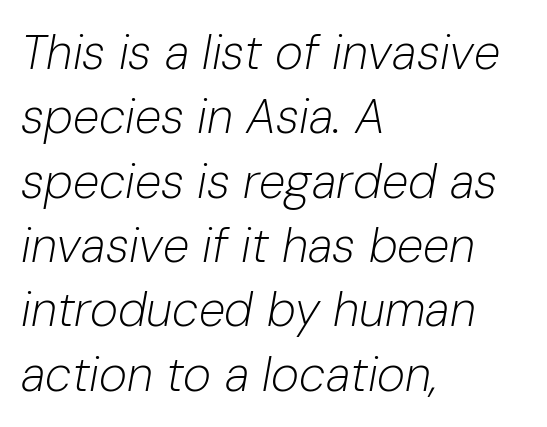
Anything drawn beneath the words? Only blank space. Standard letterfit; no display-style spreading of the glyphs. These lines stack with their left ends in a neat column. The cut favours lightness, reaching ordinary text weight at its darkest. The text carries the slant typical of an italic or oblique font.
